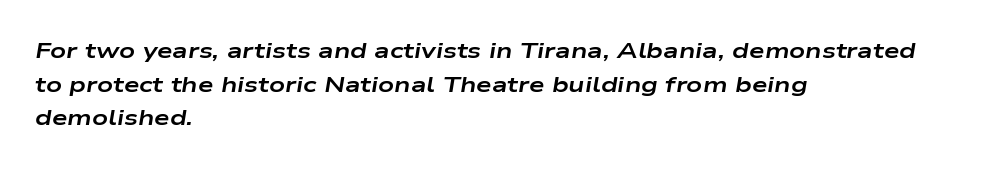
Lines of text with bare space underneath. Leading: standard. The rendering keeps characters at their native spacing. This sample is left-justified, so line endings fall wherever the words run out. Strong, thick strokes mark this as bold type. When letters slant like this, we call the style italic.
